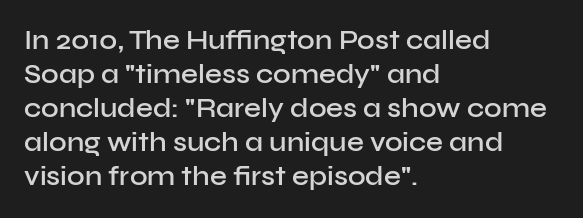
Q: Is the text bold? A: Semi-bold.
Q: Is the text italic (slanted)? A: No, it is upright.
Q: Is the text underlined? A: No.
Q: How is the paragraph aligned? A: Left-aligned.
Q: Is the spacing between letters normal or unusually wide? A: Normal.
Q: Is the spacing between lines tight, normal or loose? A: Normal.
